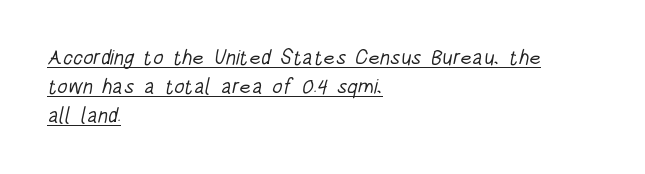
Q: Is the text bold? A: No.
Q: Is the text underlined? A: Yes.
Q: How is the paragraph aligned? A: Left-aligned.
Q: Is the spacing between letters normal or unusually wide? A: Normal.
Q: Is the spacing between lines tight, normal or loose? A: Normal.
